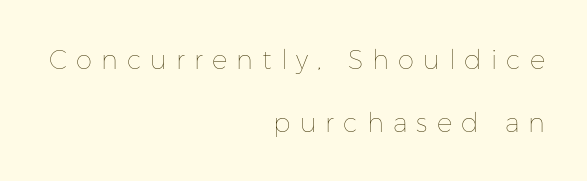
The type sits square on the baseline with zero lean. The gap between lines stays unmarked. Tracking here is generous; glyphs stand well apart from one another. Compared with a typical body face, this is equally light or lighter still. The lines in this sample share a right terminus and differ only in where they begin.
